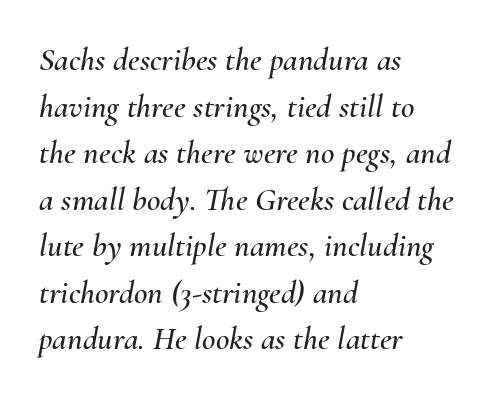
Line beginnings align vertically; line endings do not. You could call the tracking neutral — neither tight nor loose. Students, observe: this is what conventionally led text looks like. Quick note: italic.
